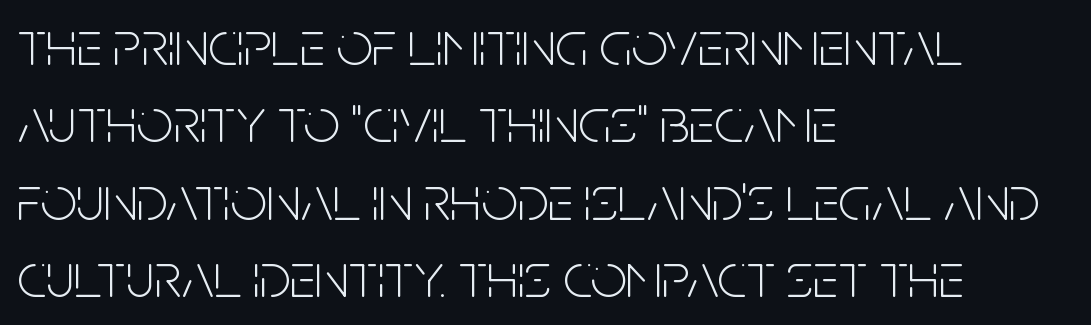
The image shows 64 px light, condensed sans-serif type, upright; set left-aligned, line spacing 1.21x, normal letter spacing, not underlined; low stroke contrast and a large x-height.
